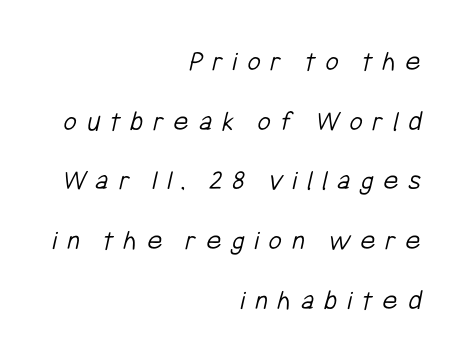
Q: Is the text bold? A: No.
Q: Is the typeface a serif or a sans-serif typeface? A: Sans-serif.
Q: Is the text underlined? A: No.
Q: How is the paragraph aligned? A: Right-aligned.
Q: Is the spacing between letters normal or unusually wide? A: Unusually wide.
Q: Is the spacing between lines tight, normal or loose? A: Loose.
Q: Width (condensed, normal, or wide)? A: Condensed.
Q: Stroke contrast? A: Low.
Q: x-height? A: Medium.
Q: Monospaced? A: No.
